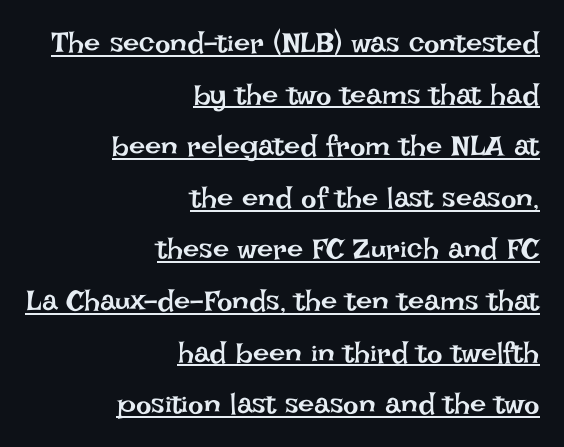
Q: Is the text bold? A: No.
Q: Is the text italic (slanted)? A: No, it is upright.
Q: Is the text underlined? A: Yes.
Q: How is the paragraph aligned? A: Right-aligned.
Q: Is the spacing between letters normal or unusually wide? A: Normal.
Q: Width (condensed, normal, or wide)? A: Normal.
Q: Stroke contrast? A: Low.
Q: x-height? A: Large.
Q: Monospaced? A: No.
